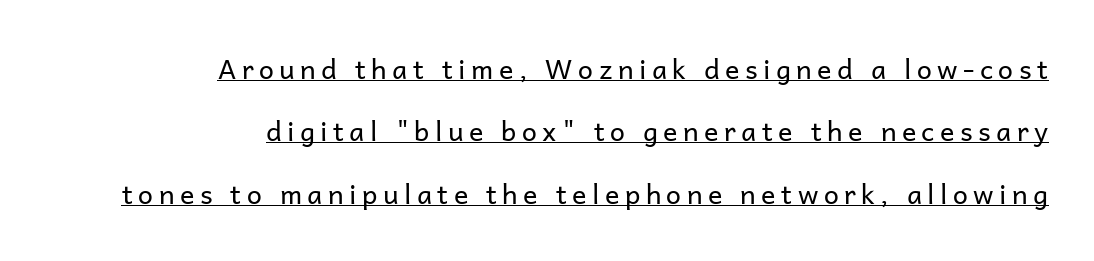
The leading is generous, giving the passage an open texture. What decoration does the sample have? An underline. Does the copy run flush right? Yes — the right margin is perfectly even. A quiet, ordinary-to-light weight characterises the typeface.
